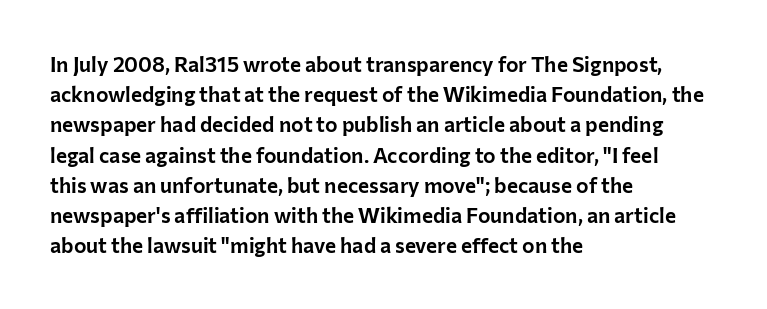
Q: Is the text italic (slanted)? A: No, it is upright.
Q: Is the text underlined? A: No.
Q: How is the paragraph aligned? A: Left-aligned.
Q: Is the spacing between letters normal or unusually wide? A: Normal.
Q: Is the spacing between lines tight, normal or loose? A: Normal.
